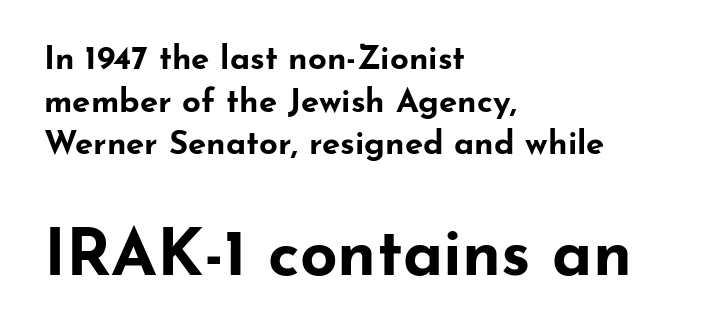
{"serif": "no", "italic": "no", "bold": "yes", "weight": "bold", "width": "wide", "stroke_contrast": "low", "x_height": "small", "monospaced": "no", "underline": "no", "align": "left", "line_spacing": "normal", "line_spacing_ratio": 1.29, "letter_spacing": "normal", "letter_spacing_em": 0.0, "larger_block": "second", "size_ratio": 2.0, "glyph_px": 66}
